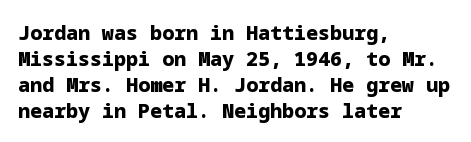
{"italic": "no", "bold": "yes", "underline": "no", "align": "left", "line_spacing": "normal", "line_spacing_ratio": 1.3, "letter_spacing": "normal", "letter_spacing_em": 0.0, "glyph_px": 20}
